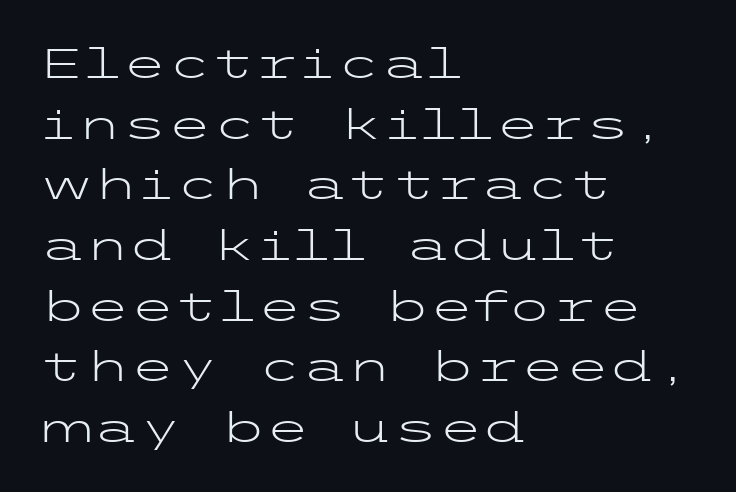
{"serif": "no", "italic": "no", "bold": "no", "weight": "light", "width": "wide", "stroke_contrast": "low", "x_height": "medium", "underline": "no", "align": "left", "line_spacing": "normal", "line_spacing_ratio": 1.48, "letter_spacing": "normal", "letter_spacing_em": 0.0, "glyph_px": 41}
